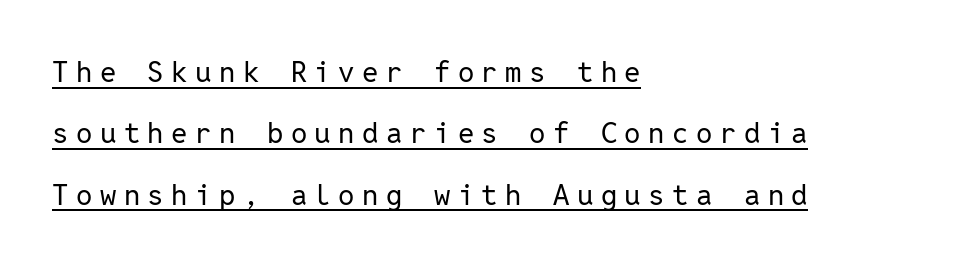
Q: Is the text bold? A: No.
Q: Is the text italic (slanted)? A: No, it is upright.
Q: Is the typeface a serif or a sans-serif typeface? A: Sans-serif.
Q: Is the text underlined? A: Yes.
Q: How is the paragraph aligned? A: Left-aligned.
Q: Is the spacing between letters normal or unusually wide? A: Unusually wide.
Q: Is the spacing between lines tight, normal or loose? A: Loose.
Q: Width (condensed, normal, or wide)? A: Normal.
Q: Stroke contrast? A: Low.
Q: x-height? A: Medium.
Q: Monospaced? A: Yes.
